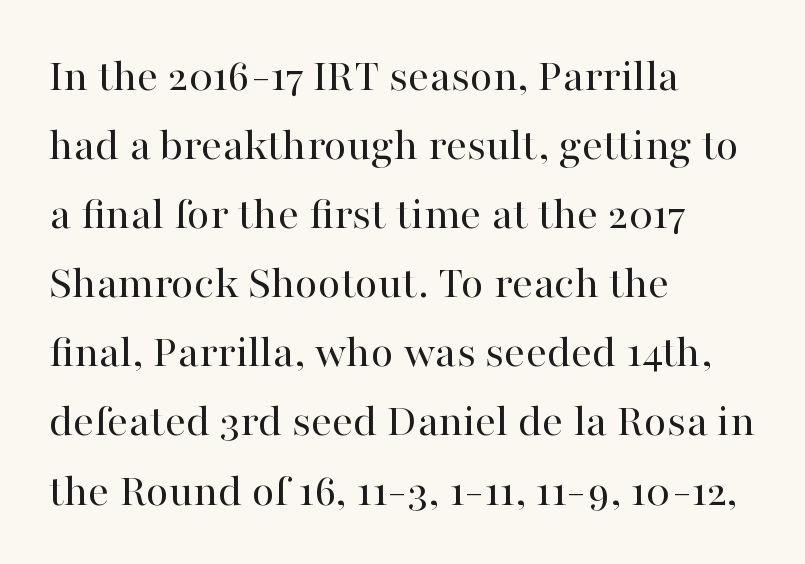
{"serif": "yes", "italic": "no", "bold": "no", "weight": "regular", "width": "normal", "stroke_contrast": "high", "x_height": "medium", "monospaced": "no", "underline": "no", "align": "left", "line_spacing": "normal", "line_spacing_ratio": 1.47, "letter_spacing": "normal", "letter_spacing_em": 0.0, "glyph_px": 47}
